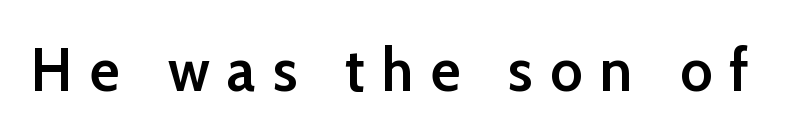
The image shows 62 px semibold sans-serif type, upright; set unusually wide letter spacing (+0.28 em), not underlined; low stroke contrast and a medium x-height.
